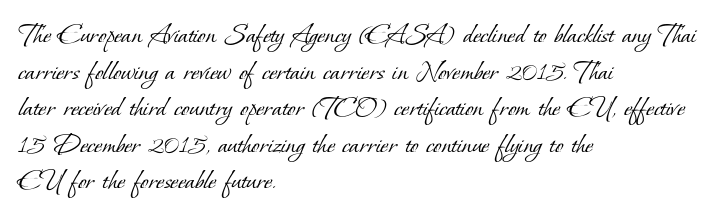
A typesetter would label this face a serif. Caption: multi-line text, flush left, ragged right. Underline: absent. This sample has the flowing, uneven cadence of proportional lettering.
